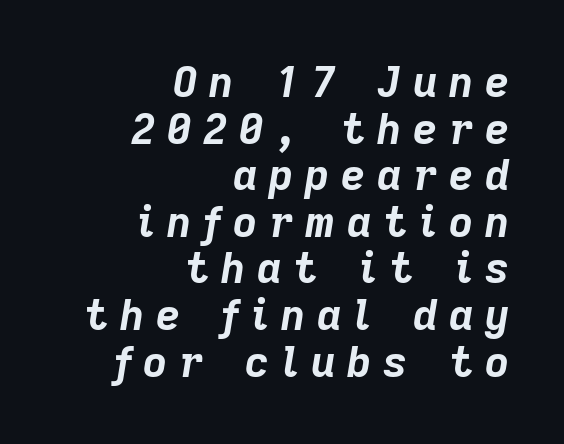
The image shows 42 px bold type, italic (leaning right); set right-aligned, tight line spacing (1.11x), unusually wide letter spacing (+0.28 em), not underlined; low stroke contrast and a medium x-height.
